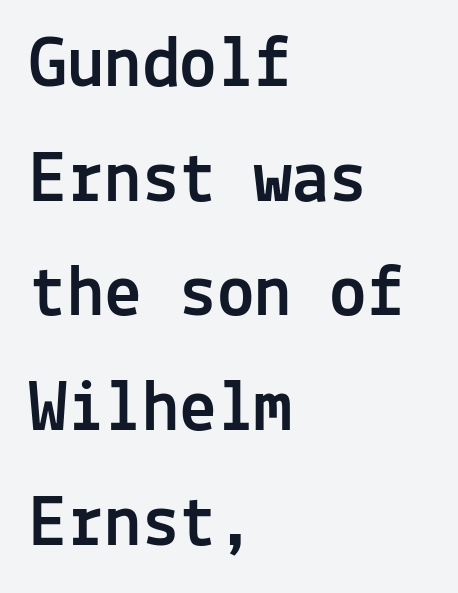
Q: Is the text italic (slanted)? A: No, it is upright.
Q: Is the typeface a serif or a sans-serif typeface? A: Sans-serif.
Q: Is the text underlined? A: No.
Q: How is the paragraph aligned? A: Left-aligned.
Q: Is the spacing between letters normal or unusually wide? A: Normal.
Q: Is the spacing between lines tight, normal or loose? A: Normal.
Q: Width (condensed, normal, or wide)? A: Normal.
Q: x-height? A: Medium.
Q: Monospaced? A: Yes.
